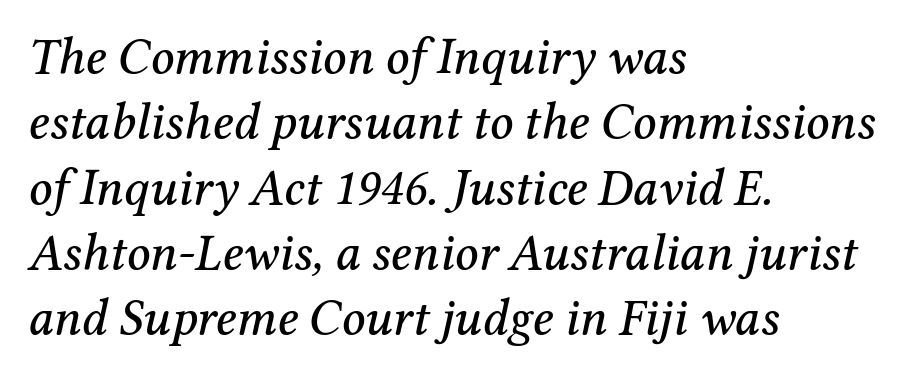
Varying glyph widths throughout — classic text-font behaviour. The rendering anchors every line to the left-hand side. Descender tails drop into unmarked territory. Each new line begins a customary step beneath the previous one.
